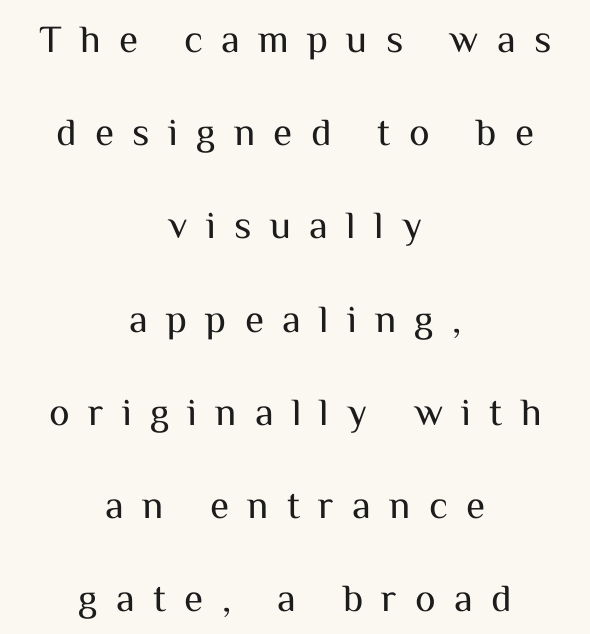
The paragraph has two soft edges and a firm central axis. This is the regular roman posture of the typeface. Substantial extra tracking has been applied to these lines. Does the leading feel generous? Absolutely, it's lavish.
